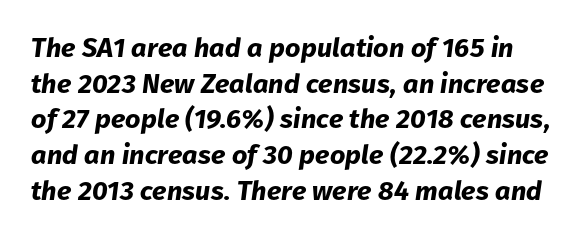
Q: Is the text bold? A: Yes.
Q: Is the text italic (slanted)? A: Yes, it leans right by about 8 degrees.
Q: Is the text underlined? A: No.
Q: Is the spacing between letters normal or unusually wide? A: Normal.
Q: Is the spacing between lines tight, normal or loose? A: Normal.
